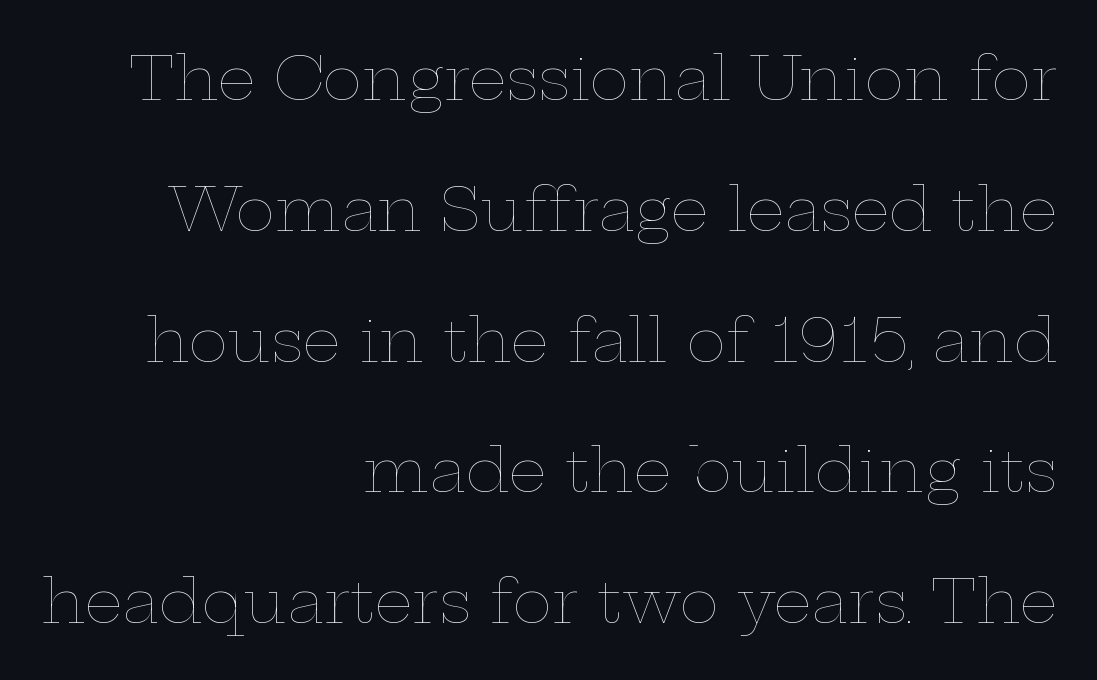
Q: Is the text bold? A: No.
Q: Is the text italic (slanted)? A: No, it is upright.
Q: Is the text underlined? A: No.
Q: How is the paragraph aligned? A: Right-aligned.
Q: Is the spacing between letters normal or unusually wide? A: Normal.
Q: Is the spacing between lines tight, normal or loose? A: Loose.
Q: Width (condensed, normal, or wide)? A: Wide.
Q: Stroke contrast? A: Low.
Q: x-height? A: Medium.
Q: Monospaced? A: No.
